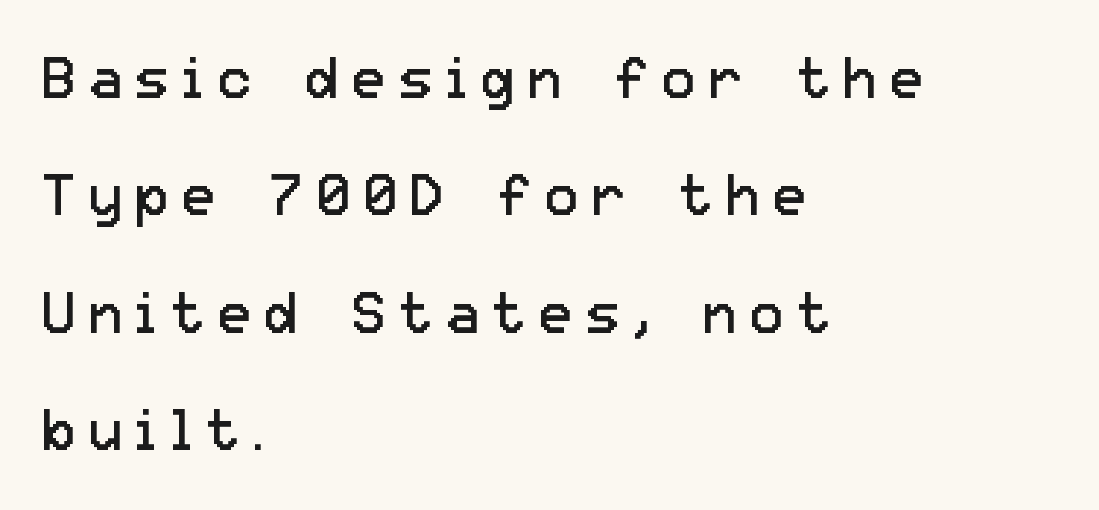
Here the designer chose a conventional face with non-uniform glyph widths. Notice how the passage keeps a crisp vertical edge on the left only. Posture: straight, roman, zero tilt. Type without underlining. Ink coverage per letter is moderate at most.
